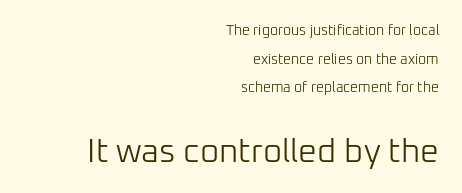
{"serif": "no", "italic": "no", "bold": "no", "weight": "light", "width": "normal", "stroke_contrast": "low", "x_height": "medium", "monospaced": "no", "underline": "no", "align": "right", "line_spacing": "loose", "line_spacing_ratio": 2.05, "letter_spacing": "normal", "letter_spacing_em": 0.0, "larger_block": "second", "size_ratio": 2.36, "glyph_px": 33}
